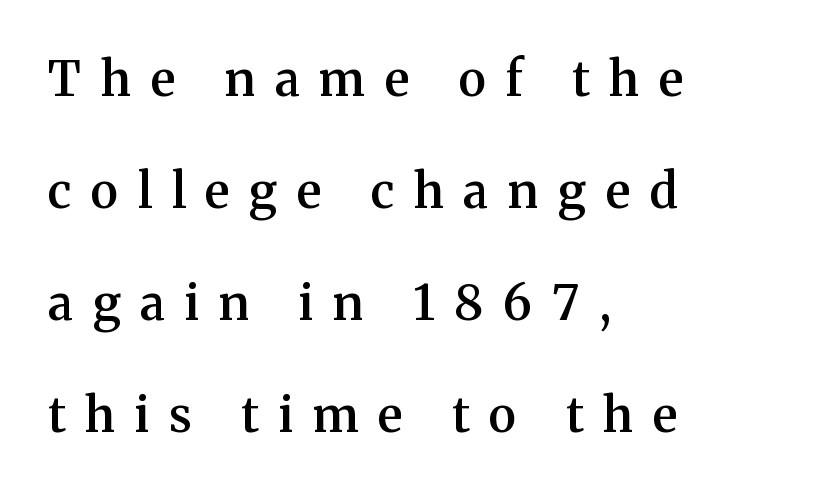
The face used here is seriffed, in the tradition of book romans. If you drew a ruler down the left edge, every line would touch it. Proportional: the letters do not fall into vertical columns. Summary of vertical rhythm: relaxed, with wide interline spacing. These words are printed semibold, heavier than regular yet not bold.
